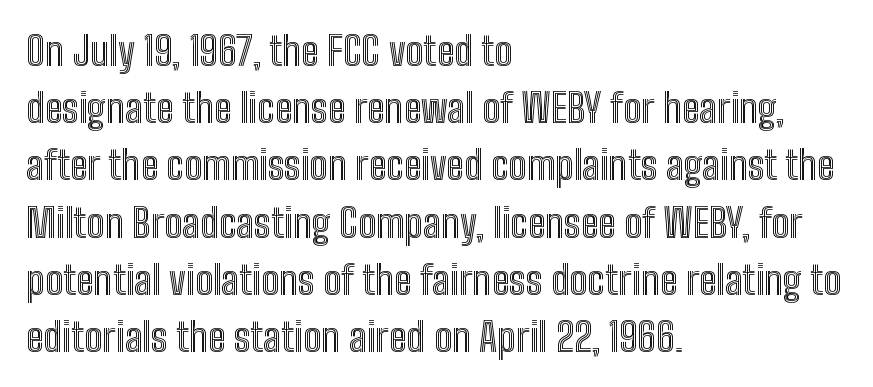
{"italic": "no", "width": "condensed", "x_height": "medium", "monospaced": "no", "underline": "no", "align": "left", "line_spacing": "normal", "line_spacing_ratio": 1.43, "letter_spacing": "normal", "letter_spacing_em": 0.0, "glyph_px": 40}
